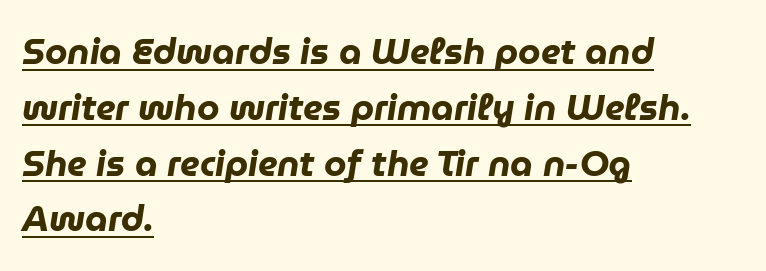
The image shows 36 px heavy type, italic (leaning right); set left-aligned, normal line spacing (1.55x), normal letter spacing, underlined; low stroke contrast and a medium x-height.
